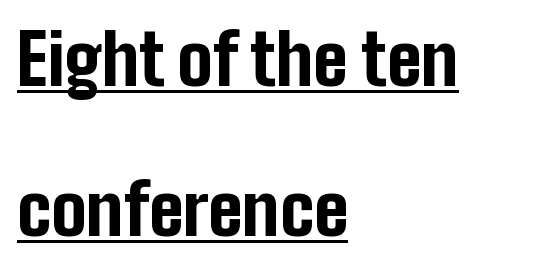
The image shows 70 px bold, condensed sans-serif type, upright; set left-aligned, loose line spacing (2.14x), normal letter spacing, underlined; low stroke contrast and a medium x-height.
